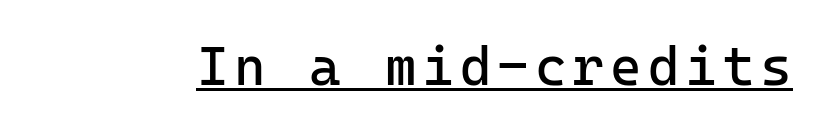
{"serif": "no", "italic": "no", "bold": "no", "weight": "regular", "width": "normal", "stroke_contrast": "low", "x_height": "medium", "monospaced": "yes", "underline": "yes", "glyph_px": 54}
